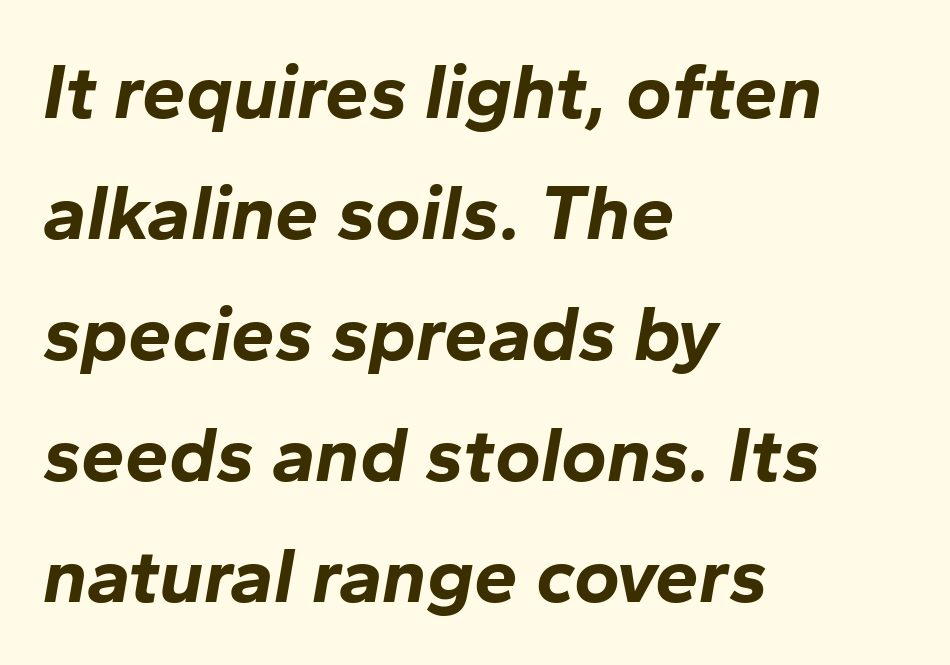
{"italic": "yes", "lean": "right", "slant_degrees": 10, "bold": "yes", "weight": "bold", "width": "normal", "stroke_contrast": "low", "x_height": "medium", "monospaced": "no", "underline": "no", "align": "left", "line_spacing": "normal", "line_spacing_ratio": 1.55, "letter_spacing": "normal", "letter_spacing_em": 0.0, "glyph_px": 78}
